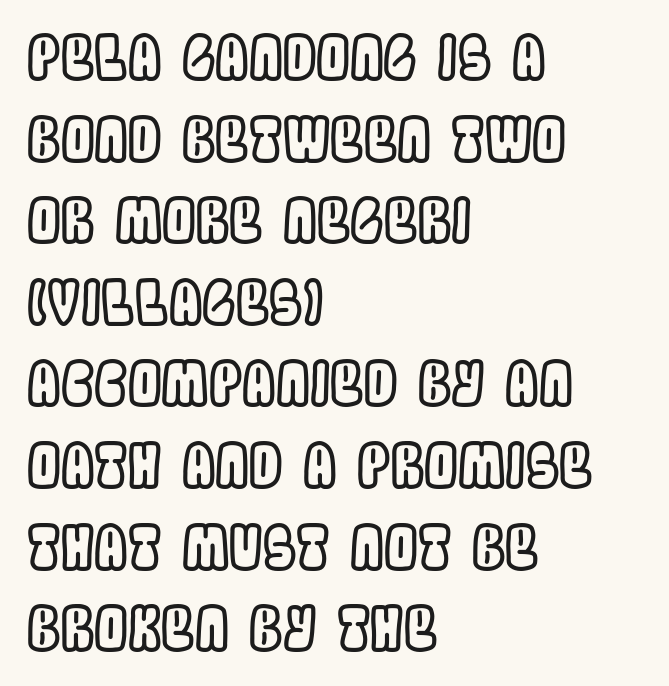
The image shows 60 px condensed type, upright; set left-aligned, normal line spacing (1.36x), normal letter spacing, not underlined; a large x-height.
